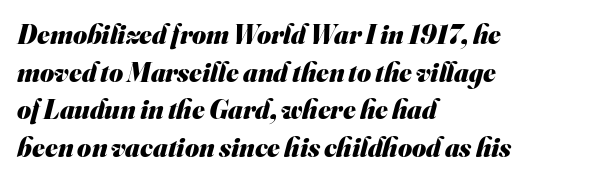
{"bold": "yes", "underline": "no", "align": "left", "line_spacing": "normal", "line_spacing_ratio": 1.39, "letter_spacing": "normal", "letter_spacing_em": 0.0, "glyph_px": 27}
